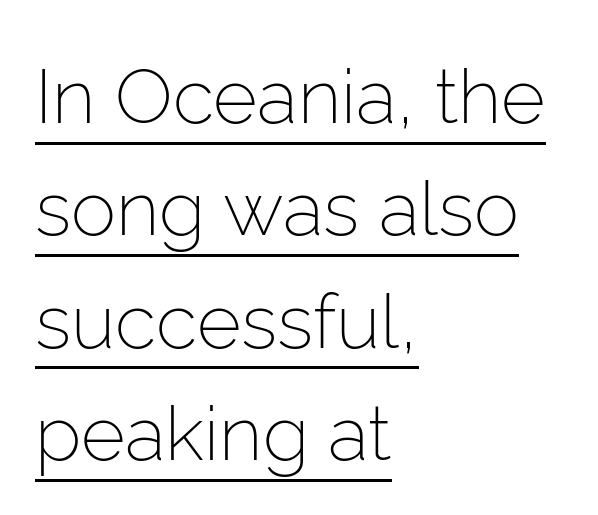
The image shows 76 px light sans-serif type, upright; set left-aligned, normal line spacing (1.48x), normal letter spacing, underlined; low stroke contrast and a medium x-height.
